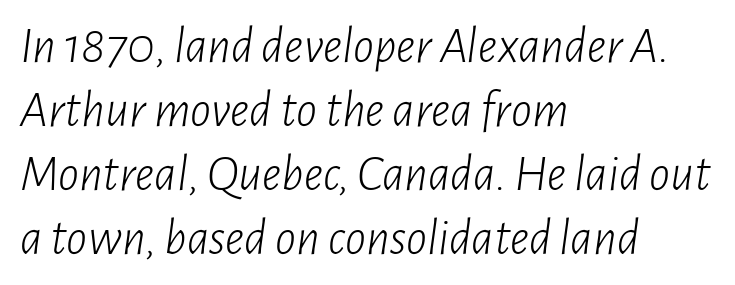
Nobody touched the tracking dial on this one. The letterforms sit at book weight or below. Every character sits at an angle, as italics do. The rendering anchors every line to the left-hand side. The letters advance in unequal steps, a hallmark of proportional type.
